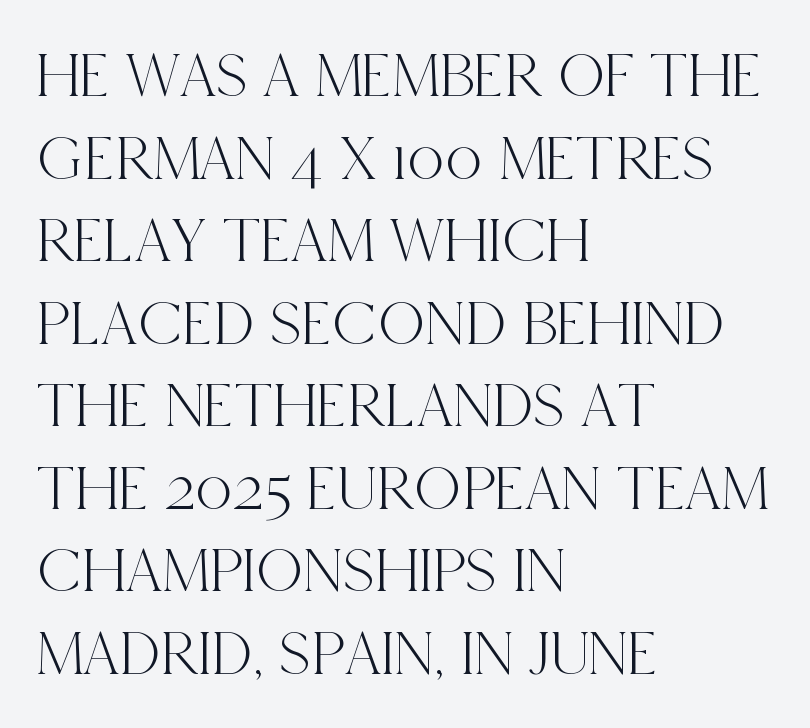
Q: Is the text italic (slanted)? A: No, it is upright.
Q: Is the typeface a serif or a sans-serif typeface? A: Serif.
Q: Is the text underlined? A: No.
Q: How is the paragraph aligned? A: Left-aligned.
Q: Is the spacing between letters normal or unusually wide? A: Normal.
Q: Is the spacing between lines tight, normal or loose? A: Normal.
Q: Width (condensed, normal, or wide)? A: Condensed.
Q: x-height? A: Large.
Q: Monospaced? A: No.
